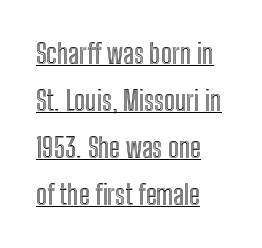
The image shows 28 px condensed type, upright; set left-aligned, normal line spacing (1.68x), normal letter spacing, underlined; a medium x-height.
